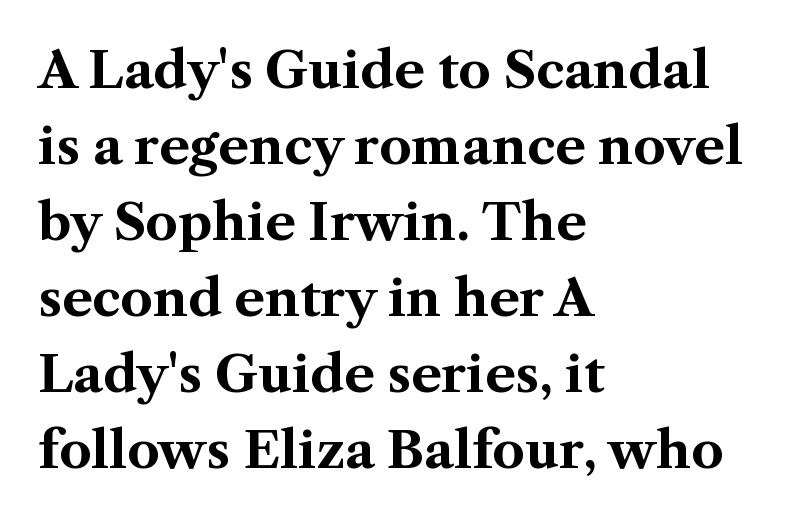
{"serif": "yes", "italic": "no", "bold": "yes", "weight": "bold", "width": "normal", "stroke_contrast": "medium", "x_height": "medium", "monospaced": "no", "underline": "no", "align": "left", "line_spacing": "normal", "line_spacing_ratio": 1.49, "letter_spacing": "normal", "letter_spacing_em": 0.0, "glyph_px": 51}
